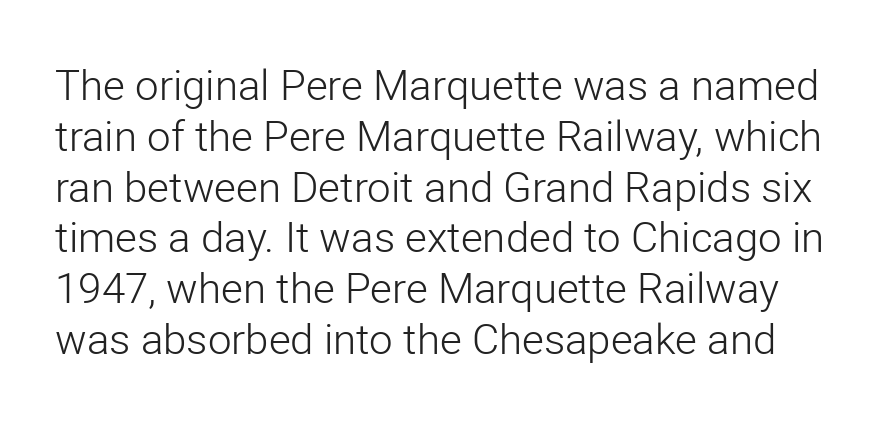
{"serif": "no", "italic": "no", "bold": "no", "weight": "light", "width": "normal", "stroke_contrast": "low", "x_height": "medium", "monospaced": "no", "underline": "no", "line_spacing_ratio": 1.21, "letter_spacing": "normal", "letter_spacing_em": 0.0, "glyph_px": 42}
